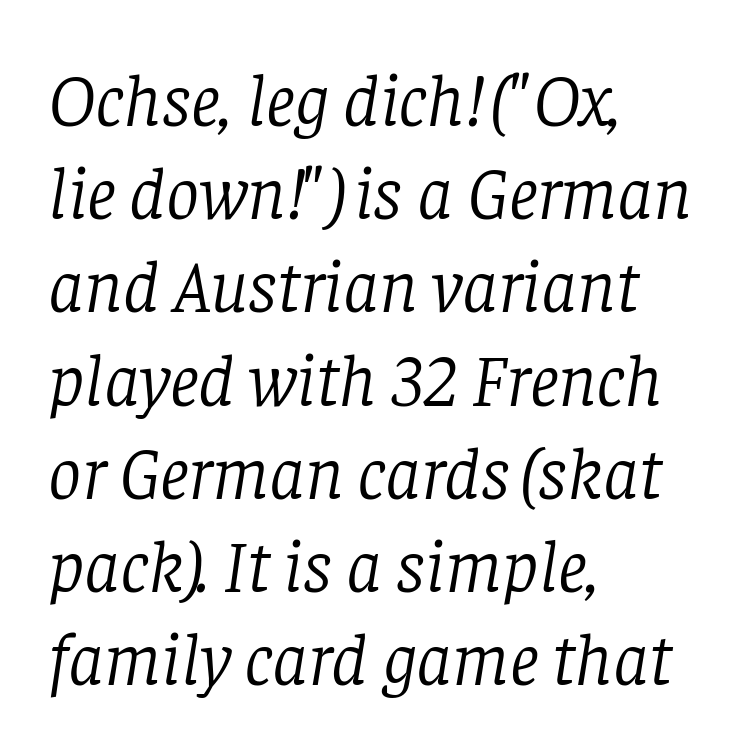
The image shows 74 px light serif type, italic (leaning right); set left-aligned, normal line spacing (1.26x), normal letter spacing, not underlined; low stroke contrast and a large x-height.
